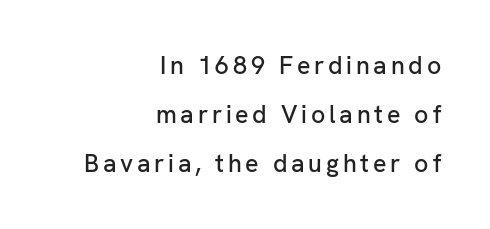
The line-height multiplier appears high, well above default. Upright lettering throughout. Nobody drew a line under any word here. Every row of glyphs terminates at an identical x-position on the right.
